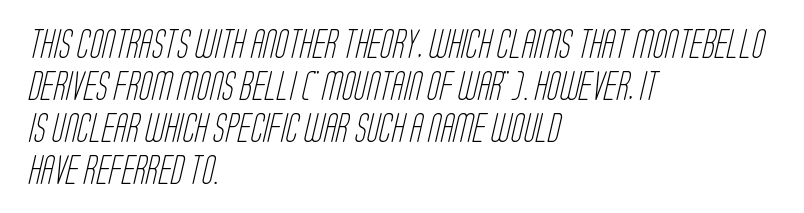
The image shows 29 px light, condensed sans-serif type; set left-aligned, normal line spacing (1.45x), normal letter spacing, not underlined; low stroke contrast and a large x-height.
